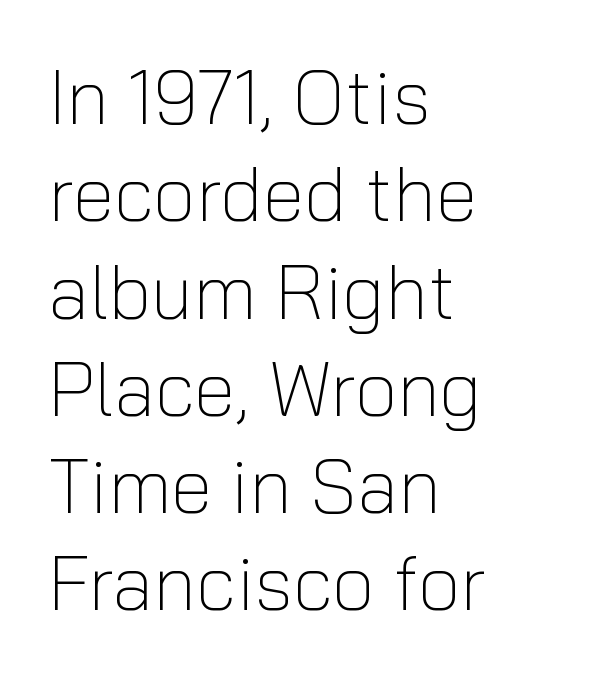
{"serif": "no", "italic": "no", "bold": "no", "weight": "light", "width": "normal", "stroke_contrast": "low", "x_height": "medium", "monospaced": "no", "underline": "no", "align": "left", "line_spacing": "normal", "line_spacing_ratio": 1.28, "letter_spacing": "normal", "letter_spacing_em": 0.0, "glyph_px": 76}
